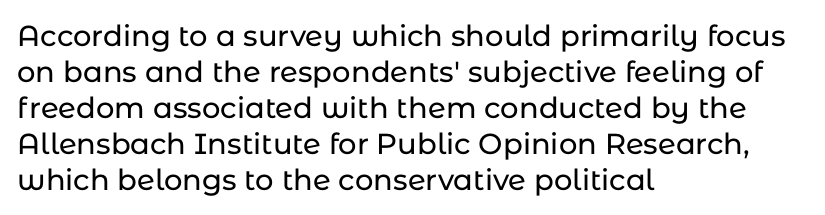
Lines of text with bare space underneath. A typesetter would call this zero additional tracking. Classification — sans serif. Compared with a centered layout, this one pins lines to the left instead. When letters stand straight like this, we call the style roman or upright.
